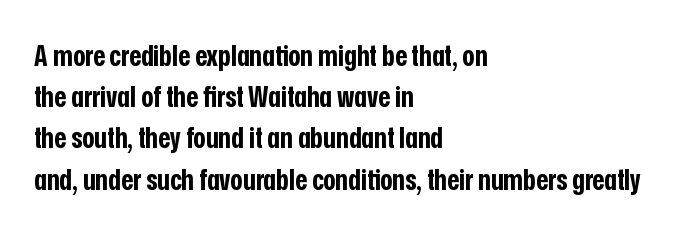
{"serif": "no", "italic": "no", "bold": "yes", "weight": "bold", "width": "condensed", "stroke_contrast": "low", "x_height": "medium", "monospaced": "no", "underline": "no", "align": "left", "line_spacing": "normal", "line_spacing_ratio": 1.42, "letter_spacing": "normal", "letter_spacing_em": 0.0, "glyph_px": 29}
